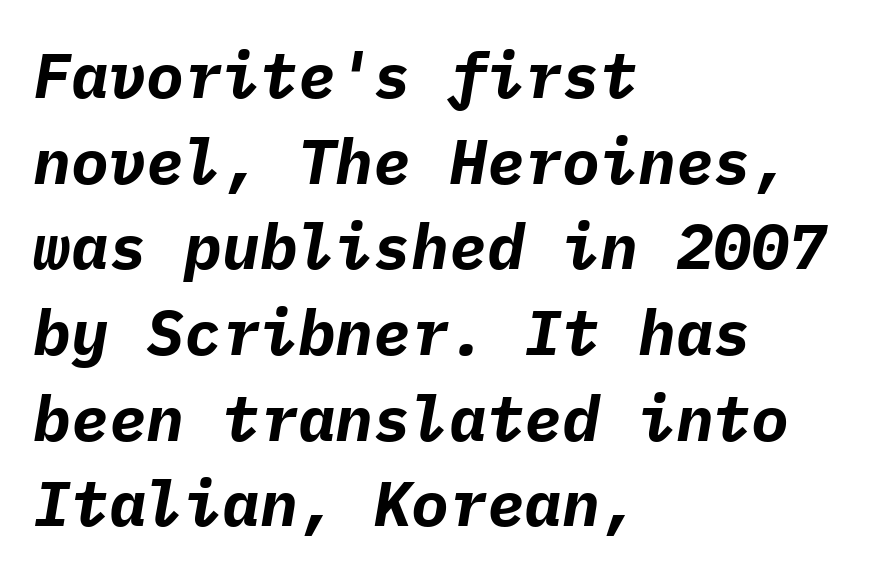
Check the space under the baseline: it is left empty. Is the block centered? No — it sits flush against the left margin. Emphasis by weight is at full strength: bold. The lines sit at an ordinary, default distance from one another. These lines are rendered in a fixed-pitch font. Looking at the ascenders, they clearly lean.
